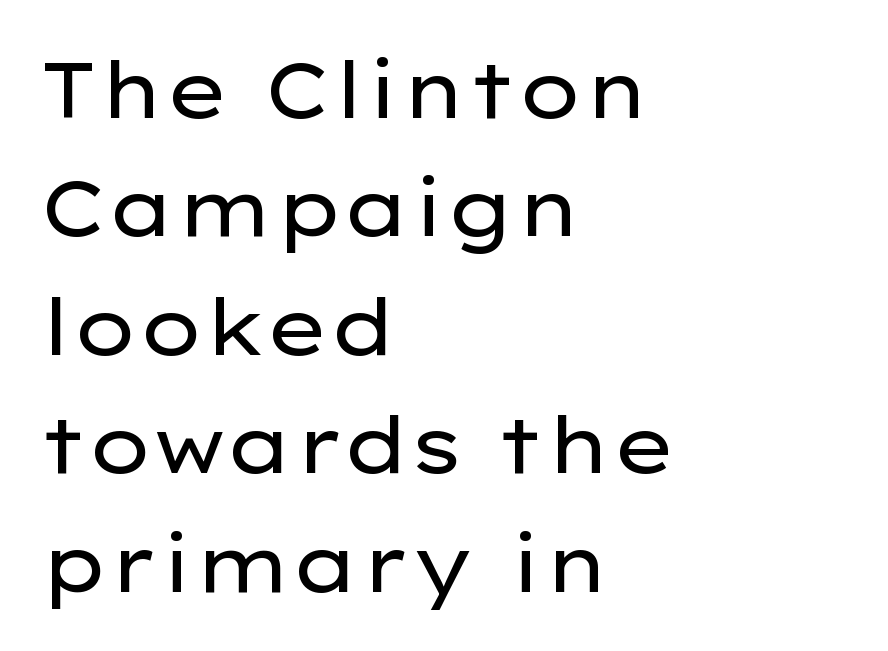
{"serif": "no", "italic": "no", "bold": "no", "weight": "regular", "width": "wide", "stroke_contrast": "low", "x_height": "medium", "monospaced": "no", "underline": "no", "align": "left", "line_spacing": "normal", "line_spacing_ratio": 1.5, "letter_spacing": "normal", "letter_spacing_em": 0.0, "glyph_px": 79}
